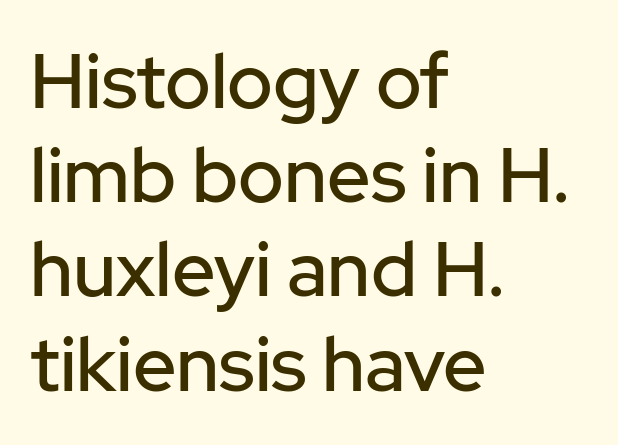
The area under the type is left untouched. This rendering uses left alignment, leaving the right contour irregular. The letters advance in unequal steps, a hallmark of proportional type. Characters follow at the spacing the type designer built in. The text was rendered using a sans face with plain stroke endings. Unlike italic type, these characters show no tilt at all.
